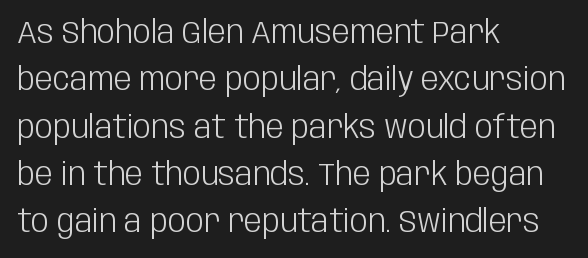
Q: Is the text bold? A: No.
Q: Is the text italic (slanted)? A: No, it is upright.
Q: Is the typeface a serif or a sans-serif typeface? A: Sans-serif.
Q: Is the text underlined? A: No.
Q: How is the paragraph aligned? A: Left-aligned.
Q: Is the spacing between letters normal or unusually wide? A: Normal.
Q: Is the spacing between lines tight, normal or loose? A: Normal.
Q: Width (condensed, normal, or wide)? A: Condensed.
Q: Stroke contrast? A: Low.
Q: x-height? A: Large.
Q: Monospaced? A: No.
